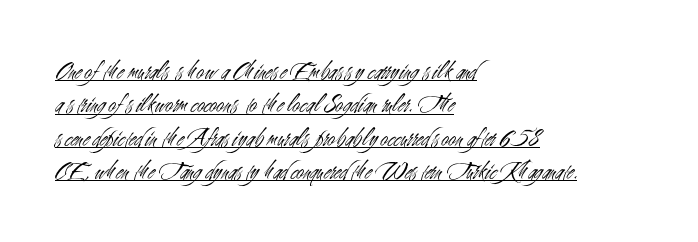
The image shows 26 px text type; set left-aligned, normal line spacing (1.28x), normal letter spacing, underlined.
